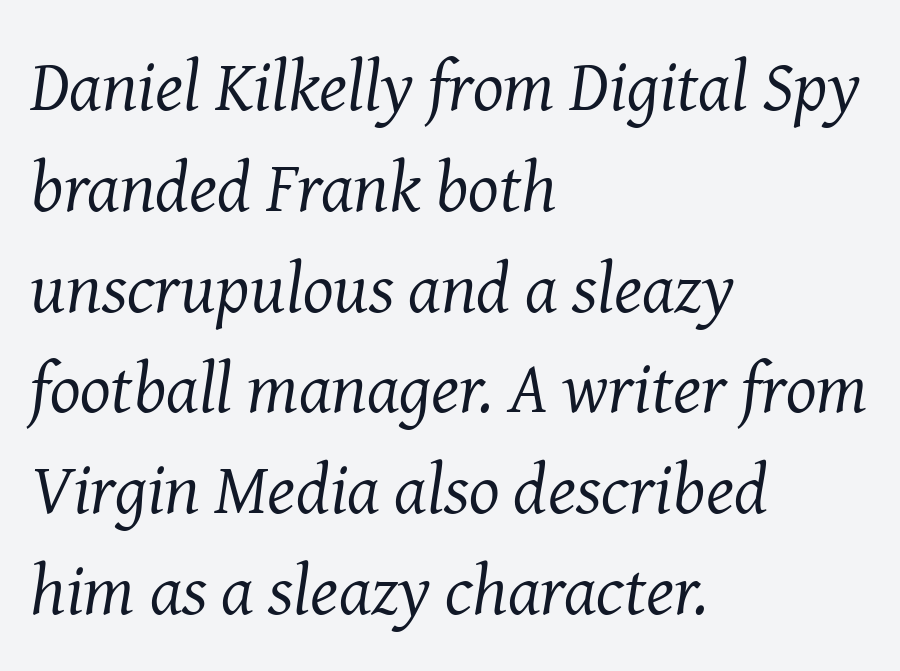
{"serif": "yes", "italic": "yes", "lean": "right", "slant_degrees": 8, "bold": "no", "weight": "regular", "width": "normal", "stroke_contrast": "medium", "x_height": "medium", "monospaced": "no", "underline": "no", "align": "left", "line_spacing": "normal", "line_spacing_ratio": 1.4, "letter_spacing": "normal", "letter_spacing_em": 0.0, "glyph_px": 72}
